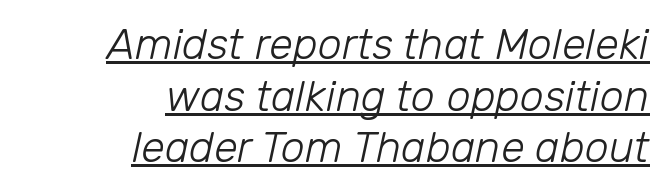
Q: Is the text bold? A: No.
Q: Is the text italic (slanted)? A: Yes, it leans right by about 12 degrees.
Q: Is the text underlined? A: Yes.
Q: How is the paragraph aligned? A: Right-aligned.
Q: Is the spacing between letters normal or unusually wide? A: Normal.
Q: Width (condensed, normal, or wide)? A: Normal.
Q: Stroke contrast? A: Low.
Q: x-height? A: Medium.
Q: Monospaced? A: No.
